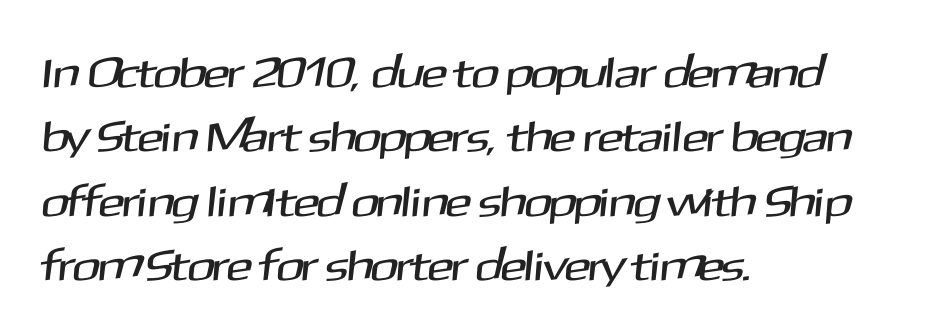
Reading down the block, your eye returns to a fixed left position each line. The letters carry no serifs — their stems end cleanly without finishing strokes. The space beneath each line is pristine and unruled. Do the characters align in a grid? No, the font is proportional. What stands out about the letter spacing? Nothing — it is the standard amount.
